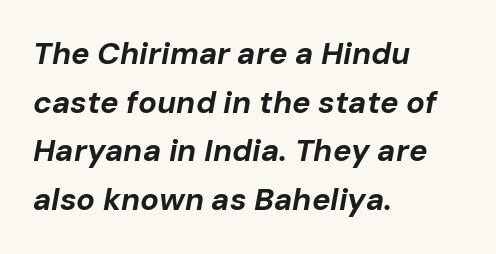
Plenty of ink on the page — the face is bold. Does the leading feel generous? No, just average. Which margin do the lines hug? The left one — the right edge is uneven. Varying glyph widths throughout — classic text-font behaviour. Characters follow at the spacing the type designer built in. In terms of posture, this sample is oblique.
